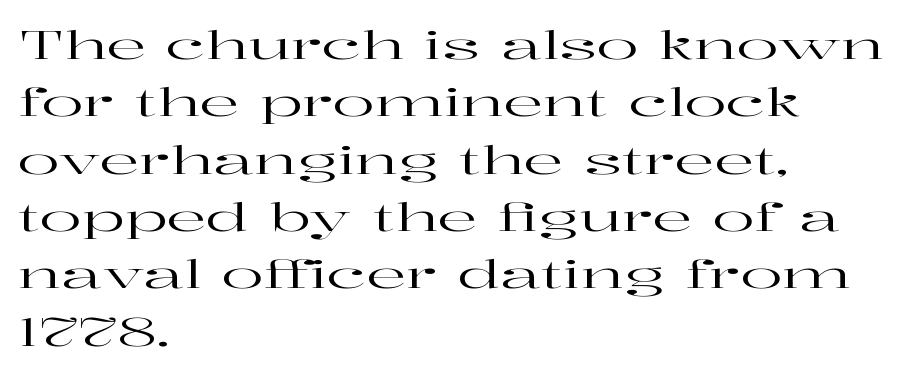
Leading: standard. Every stem runs plumb, perpendicular to the baseline. This sample uses plain, unmodified letter spacing. The typesetter chose a ragged-right arrangement here.
